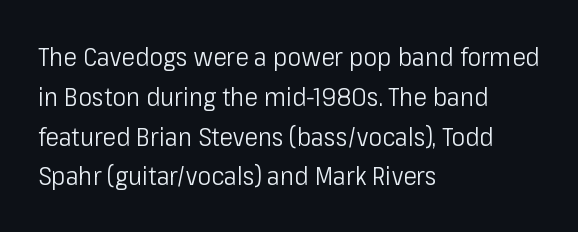
{"italic": "no", "bold": "no", "underline": "no", "align": "left", "line_spacing": "normal", "line_spacing_ratio": 1.53, "letter_spacing": "normal", "letter_spacing_em": 0.0, "glyph_px": 26}
